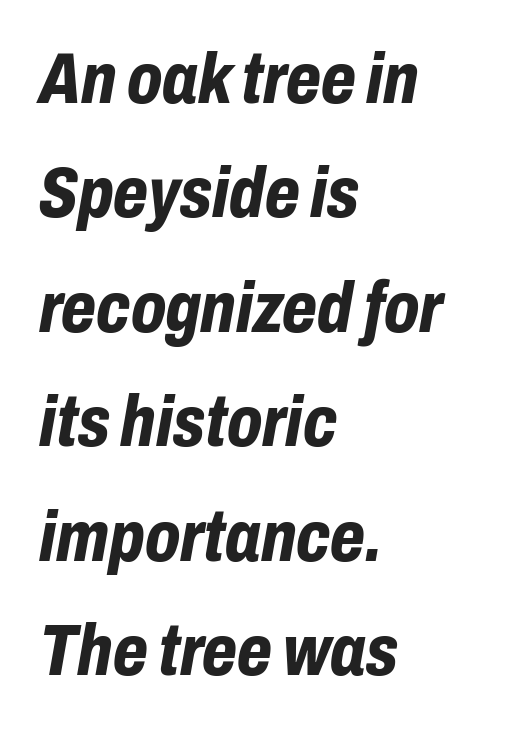
Q: Is the text bold? A: Yes.
Q: Is the text italic (slanted)? A: Yes, it leans right by about 10 degrees.
Q: Is the text underlined? A: No.
Q: How is the paragraph aligned? A: Left-aligned.
Q: Is the spacing between letters normal or unusually wide? A: Normal.
Q: Is the spacing between lines tight, normal or loose? A: Normal.
Q: Width (condensed, normal, or wide)? A: Condensed.
Q: Stroke contrast? A: Low.
Q: x-height? A: Medium.
Q: Monospaced? A: No.
